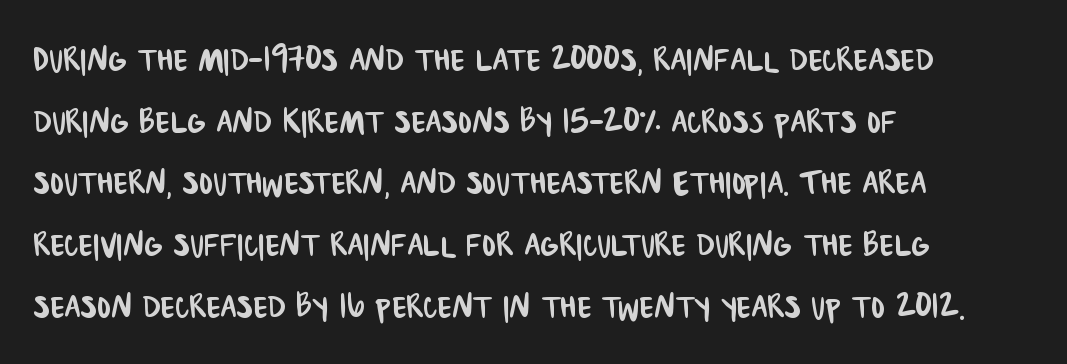
The image shows 42 px condensed sans-serif type; set left-aligned, normal line spacing (1.47x), normal letter spacing, not underlined; low stroke contrast and a large x-height.
